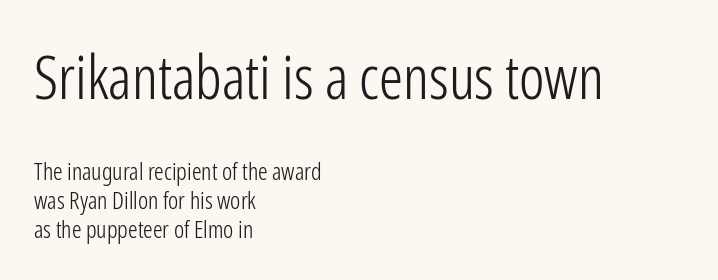
The rendering uses natural spacing where letterforms have individual widths. Letter spacing: default. In CSS terms this would be text-align: left. Each stroke keeps to a modest, everyday thickness or less. Nope, no serifs anywhere on these letters.
